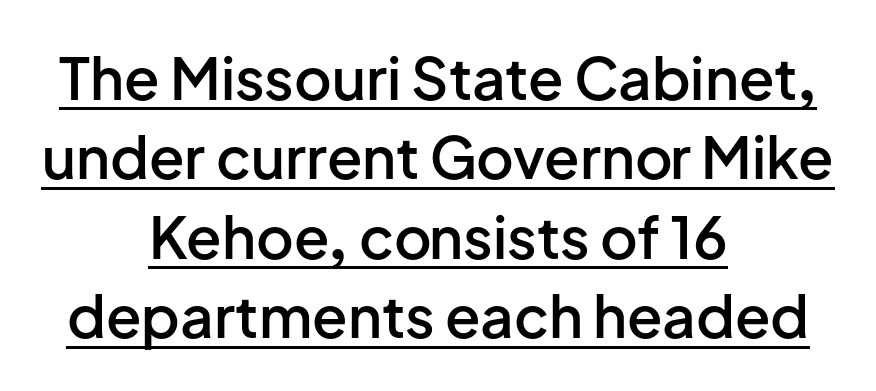
Think of a printed novel: that variable character pitch is what you see here. Posture: upright roman. Honestly, the underline is the first thing you notice here. The typesetter chose a symmetrical, centered arrangement here.
